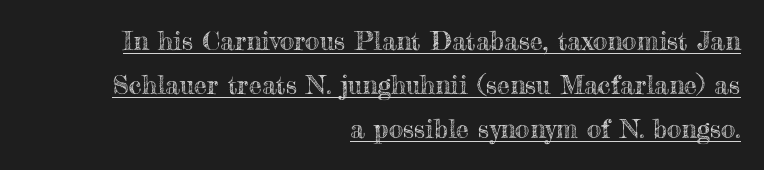
Q: Is the text italic (slanted)? A: No, it is upright.
Q: Is the text underlined? A: Yes.
Q: How is the paragraph aligned? A: Right-aligned.
Q: Is the spacing between letters normal or unusually wide? A: Normal.
Q: Is the spacing between lines tight, normal or loose? A: Normal.
